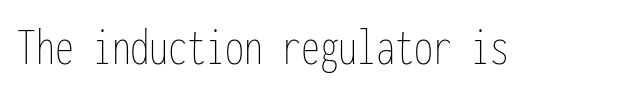
The image shows 54 px thin, condensed type, upright, monospaced; set normal letter spacing, not underlined; low stroke contrast and a medium x-height.
